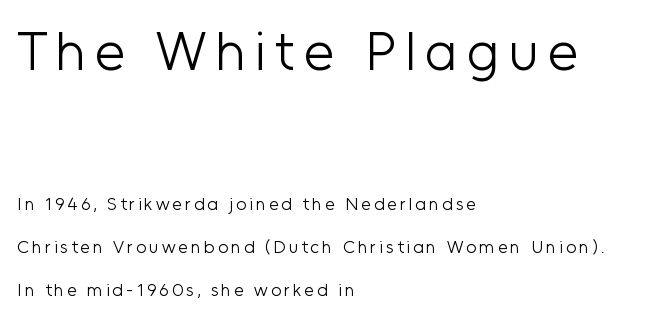
The image shows 55 px light sans-serif type, upright; set left-aligned, loose line spacing (2.38x), not underlined; the first (top) block is 3.06x larger; low stroke contrast and a medium x-height.
